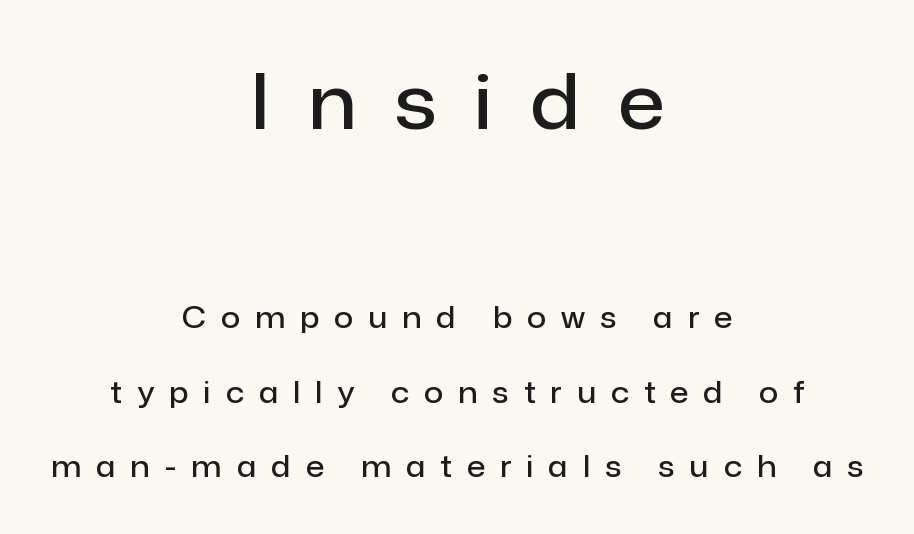
{"serif": "no", "italic": "no", "bold": "semi", "weight": "semibold", "width": "normal", "stroke_contrast": "low", "x_height": "medium", "monospaced": "no", "underline": "no", "align": "center", "line_spacing": "loose", "line_spacing_ratio": 2.48, "letter_spacing": "wide", "letter_spacing_em": 0.5, "larger_block": "first", "size_ratio": 2.53, "glyph_px": 76}
